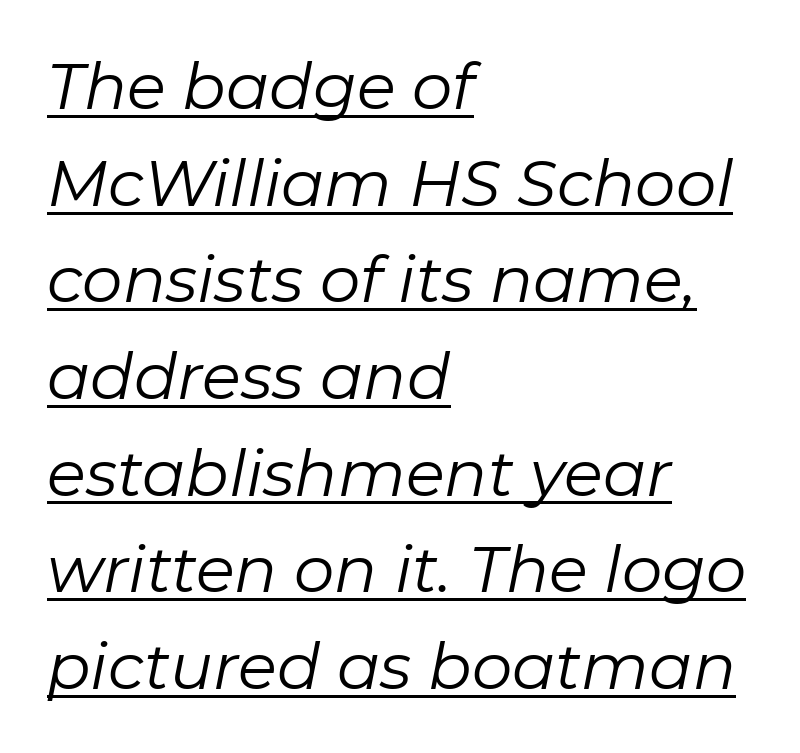
The image shows 64 px regular-weight type, italic (leaning right); set left-aligned, normal line spacing (1.51x), normal letter spacing, underlined; low stroke contrast and a medium x-height.
